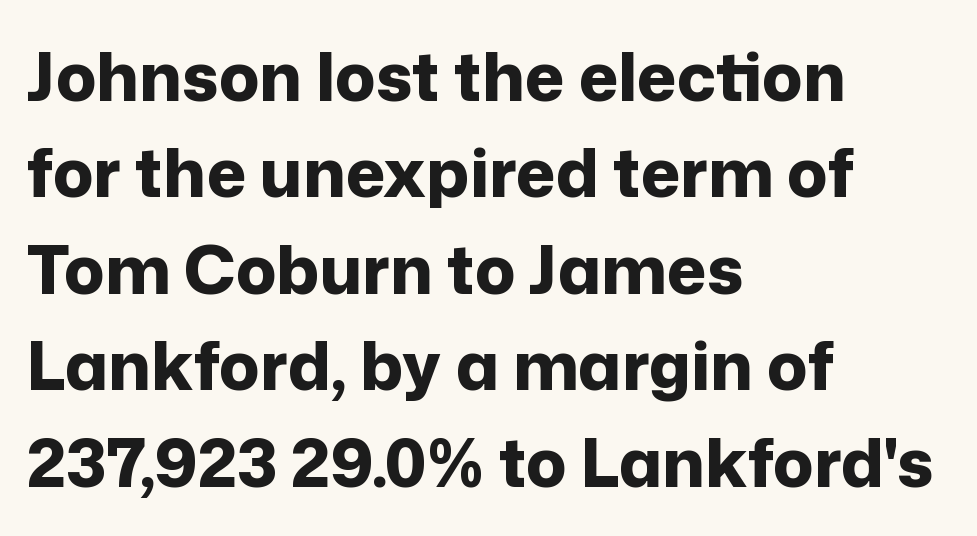
The image shows 67 px bold sans-serif type, upright; set left-aligned, normal line spacing (1.44x), normal letter spacing, not underlined; low stroke contrast and a medium x-height.
